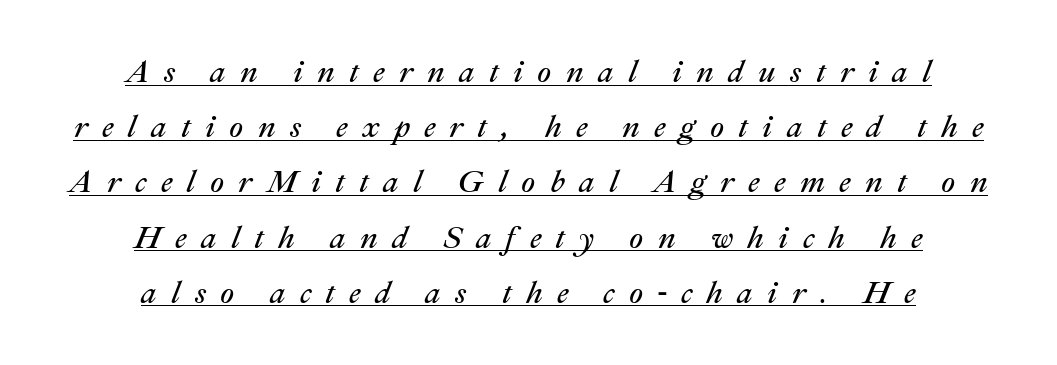
{"italic": "yes", "lean": "right", "slant_degrees": 22, "bold": "no", "weight": "regular", "width": "normal", "stroke_contrast": "medium", "x_height": "medium", "monospaced": "no", "underline": "yes", "align": "center", "line_spacing_ratio": 1.78, "letter_spacing": "wide", "letter_spacing_em": 0.46, "glyph_px": 31}
